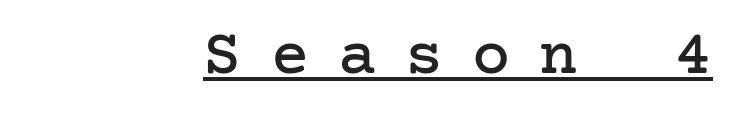
Q: Is the text italic (slanted)? A: No, it is upright.
Q: Is the typeface a serif or a sans-serif typeface? A: Serif.
Q: Is the text underlined? A: Yes.
Q: How is the paragraph aligned? A: Right-aligned.
Q: Is the spacing between letters normal or unusually wide? A: Unusually wide.
Q: Width (condensed, normal, or wide)? A: Normal.
Q: Stroke contrast? A: Low.
Q: x-height? A: Medium.
